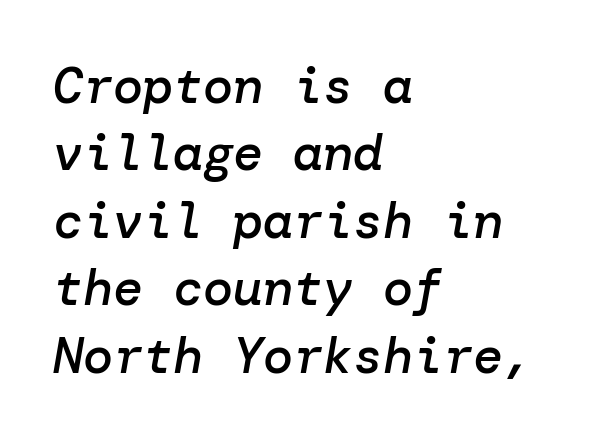
Q: Is the text bold? A: Semi-bold.
Q: Is the text italic (slanted)? A: Yes, it leans right by about 10 degrees.
Q: Is the text underlined? A: No.
Q: How is the paragraph aligned? A: Left-aligned.
Q: Is the spacing between letters normal or unusually wide? A: Normal.
Q: Is the spacing between lines tight, normal or loose? A: Normal.
Q: Width (condensed, normal, or wide)? A: Normal.
Q: Stroke contrast? A: Low.
Q: x-height? A: Medium.
